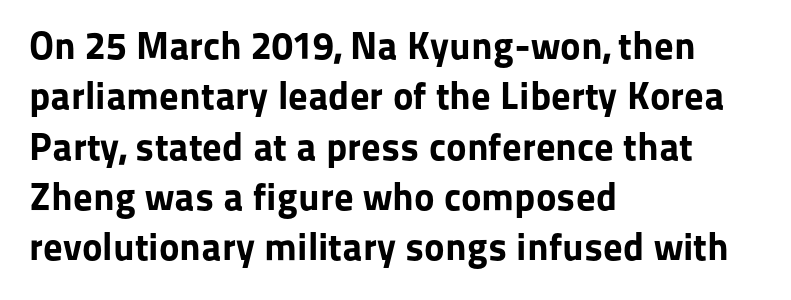
{"serif": "no", "italic": "no", "bold": "yes", "weight": "bold", "width": "normal", "stroke_contrast": "low", "x_height": "medium", "monospaced": "no", "underline": "no", "align": "left", "line_spacing": "normal", "line_spacing_ratio": 1.29, "letter_spacing": "normal", "letter_spacing_em": 0.0, "glyph_px": 39}
